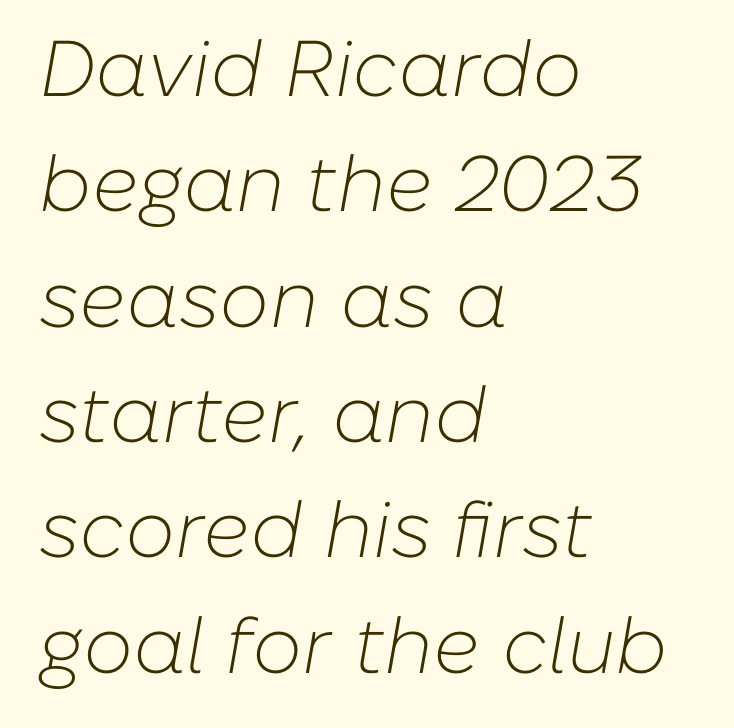
{"italic": "yes", "lean": "right", "slant_degrees": 10, "bold": "no", "weight": "light", "width": "normal", "stroke_contrast": "low", "x_height": "medium", "monospaced": "no", "underline": "no", "align": "left", "line_spacing": "normal", "line_spacing_ratio": 1.46, "letter_spacing": "normal", "letter_spacing_em": 0.0, "glyph_px": 79}
